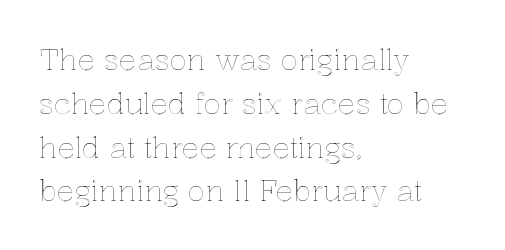
The image shows 29 px text type, upright; set left-aligned, normal line spacing (1.51x), normal letter spacing, not underlined; a medium x-height.
